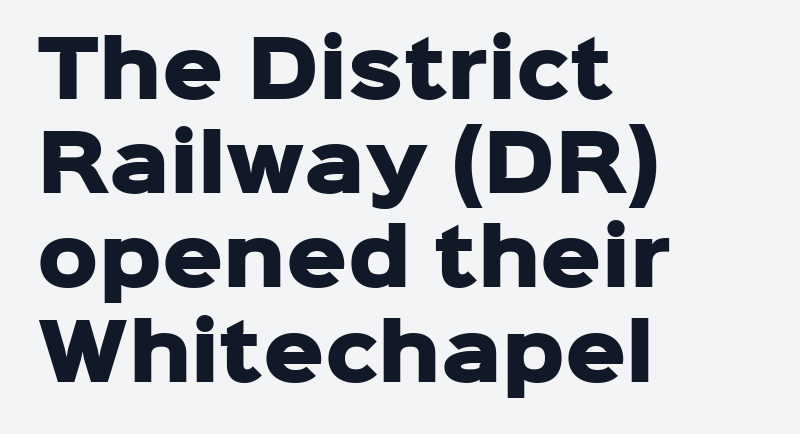
Glyph-to-glyph distance matches everyday printed text. The typeface chosen for these lines omits serifs. Visually the block forms a straight wall on the left and a jagged coastline on the right. This rendering features lettering with no underline.
